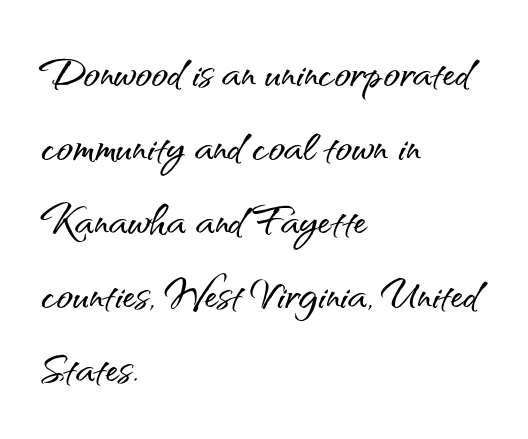
The image shows 54 px sans-serif type; set left-aligned, normal line spacing (1.37x), normal letter spacing, not underlined; medium stroke contrast and a small x-height.
